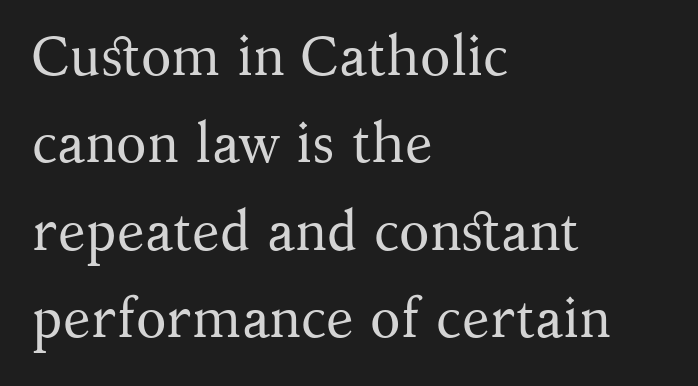
Q: Is the text bold? A: No.
Q: Is the text italic (slanted)? A: No, it is upright.
Q: Is the typeface a serif or a sans-serif typeface? A: Serif.
Q: Is the text underlined? A: No.
Q: How is the paragraph aligned? A: Left-aligned.
Q: Is the spacing between letters normal or unusually wide? A: Normal.
Q: Is the spacing between lines tight, normal or loose? A: Normal.
Q: Width (condensed, normal, or wide)? A: Normal.
Q: Stroke contrast? A: Medium.
Q: x-height? A: Medium.
Q: Monospaced? A: No.
